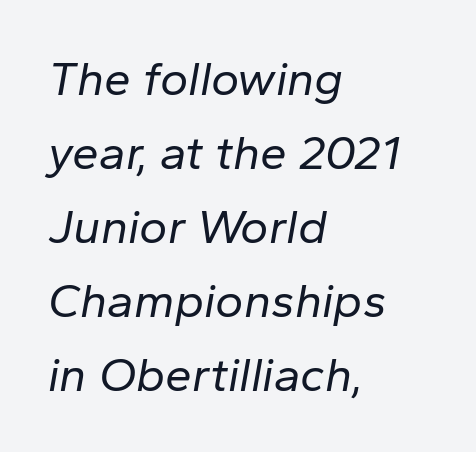
The image shows 48 px regular-weight type, italic (leaning right); set left-aligned, normal line spacing (1.54x), normal letter spacing, not underlined; low stroke contrast and a medium x-height.
